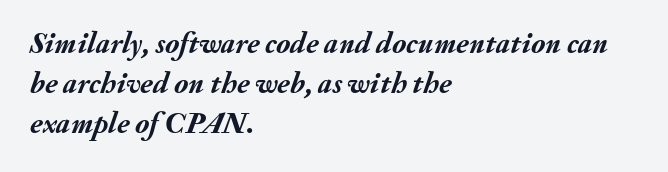
{"italic": "yes", "lean": "right", "slant_degrees": 20, "bold": "yes", "weight": "semibold", "width": "normal", "stroke_contrast": "medium", "x_height": "small", "monospaced": "no", "underline": "no", "align": "left", "line_spacing": "normal", "line_spacing_ratio": 1.34, "letter_spacing": "normal", "letter_spacing_em": 0.0, "glyph_px": 30}
